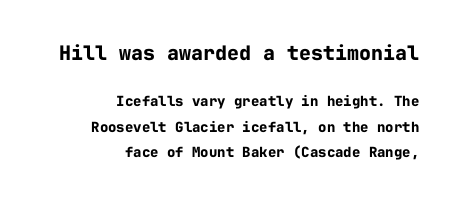
Q: Is the text bold? A: Yes.
Q: Is the text italic (slanted)? A: No, it is upright.
Q: Is the text underlined? A: No.
Q: How is the paragraph aligned? A: Right-aligned.
Q: Is the spacing between letters normal or unusually wide? A: Normal.
Q: Which block of text is set in a larger size, the first (top) or the second (bottom)? A: The first (top) one.
